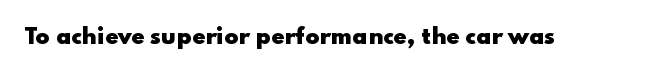
Q: Is the text bold? A: Yes.
Q: Is the text italic (slanted)? A: No, it is upright.
Q: Is the text underlined? A: No.
Q: Is the spacing between letters normal or unusually wide? A: Normal.
